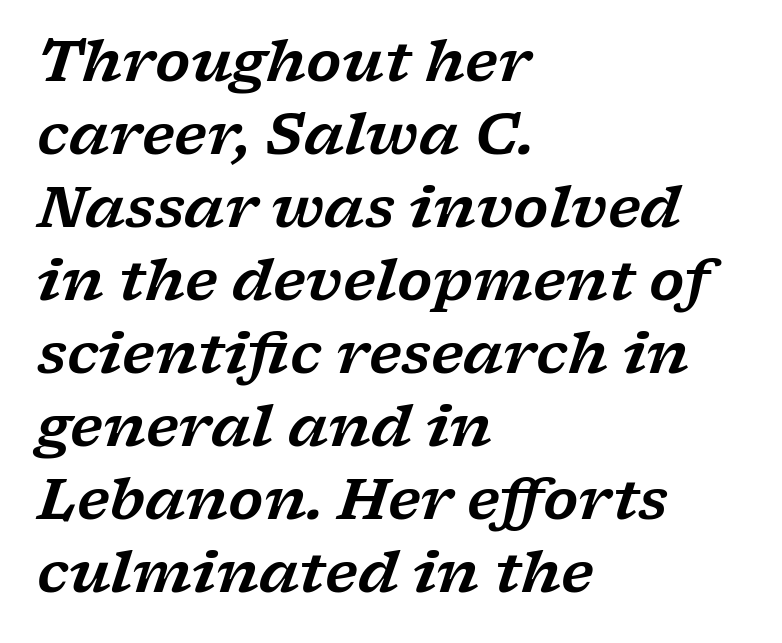
{"serif": "yes", "italic": "yes", "lean": "right", "slant_degrees": 17, "width": "wide", "stroke_contrast": "low", "x_height": "medium", "monospaced": "no", "underline": "no", "align": "left", "line_spacing": "normal", "line_spacing_ratio": 1.28, "letter_spacing": "normal", "letter_spacing_em": 0.0, "glyph_px": 57}
